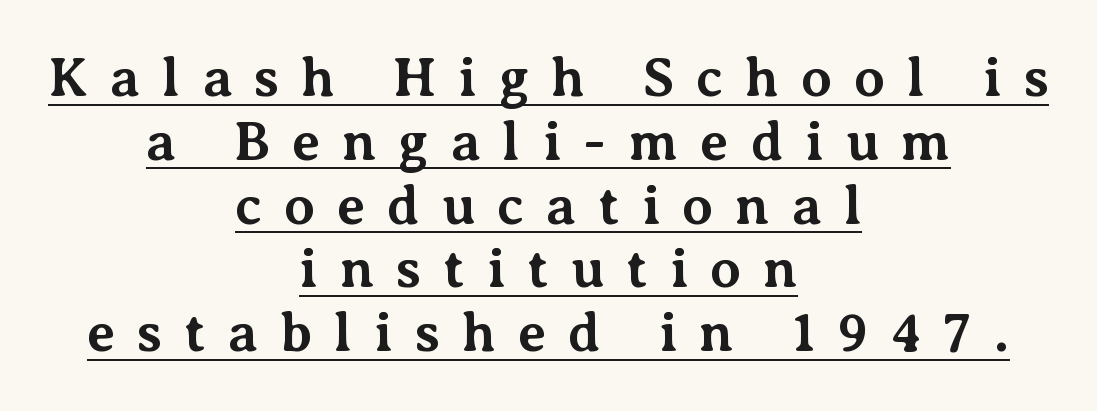
The image shows 55 px bold serif type, upright; set centered, line spacing 1.16x, unusually wide letter spacing (+0.4 em), underlined; medium stroke contrast and a medium x-height.
